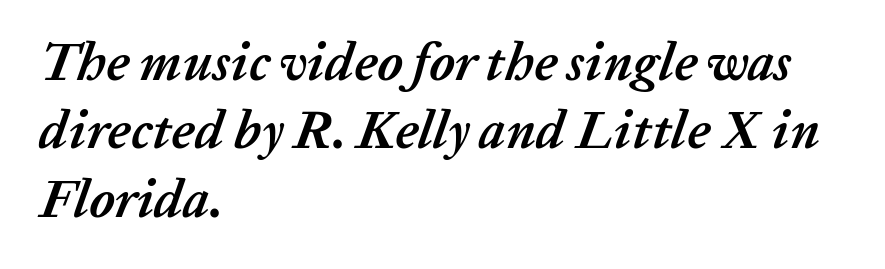
{"italic": "yes", "lean": "right", "slant_degrees": 20, "bold": "yes", "weight": "semibold", "width": "normal", "stroke_contrast": "low", "x_height": "medium", "monospaced": "no", "underline": "no", "align": "left", "line_spacing": "normal", "line_spacing_ratio": 1.29, "letter_spacing": "normal", "letter_spacing_em": 0.0, "glyph_px": 53}
